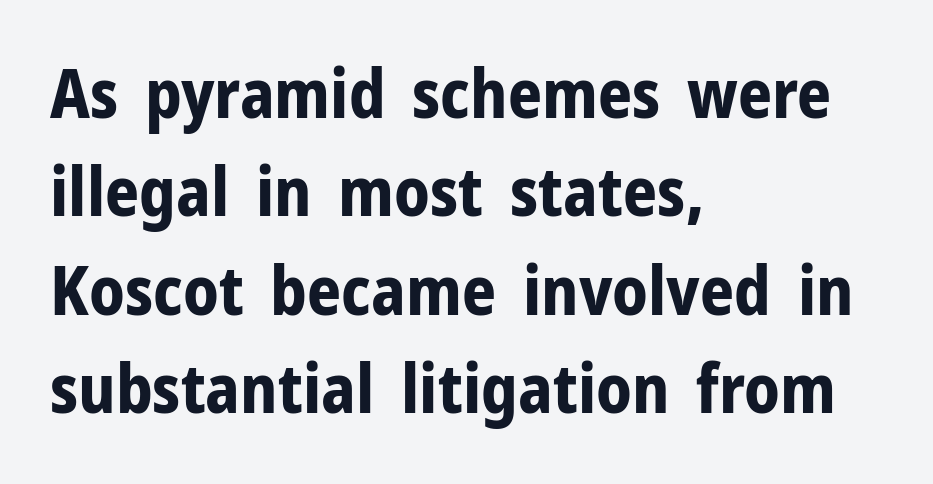
Notice how the passage keeps a crisp vertical edge on the left only. This sample uses an upright cut, with every glyph sitting square on the baseline. How are the letters spaced? Ordinarily, with no added tracking. Descenders hang freely into open space. Are there feet on the stems? There aren't — it's a sans.
